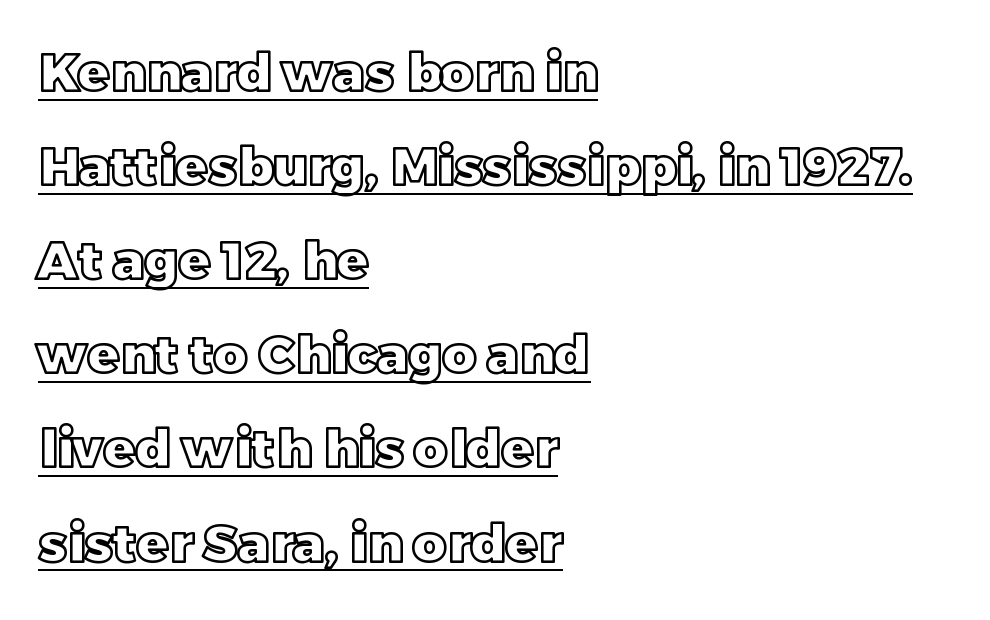
The image shows 52 px text type, upright; set left-aligned, line spacing 1.81x, normal letter spacing, underlined; a large x-height.
